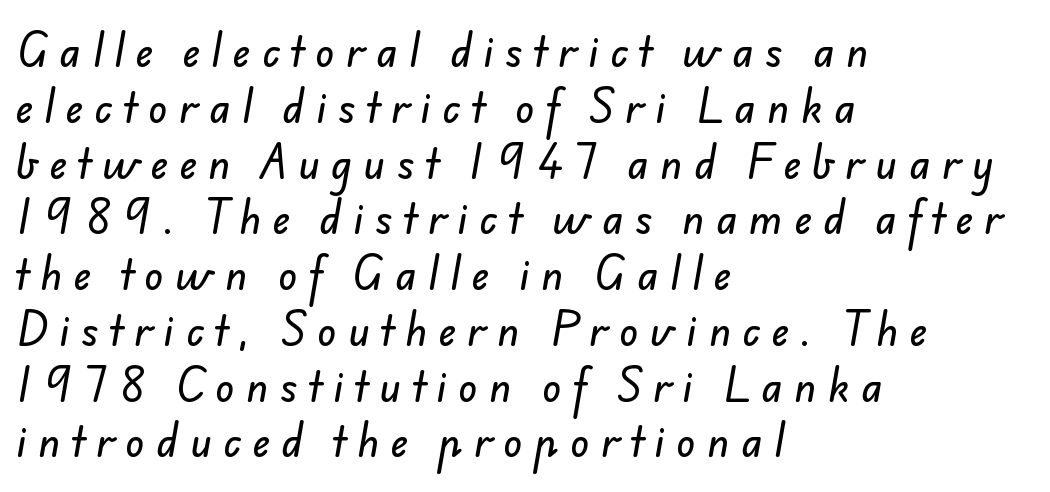
{"serif": "no", "width": "normal", "stroke_contrast": "low", "x_height": "small", "monospaced": "no", "underline": "no", "align": "left", "line_spacing": "normal", "line_spacing_ratio": 1.43, "letter_spacing": "wide", "letter_spacing_em": 0.3, "glyph_px": 39}
